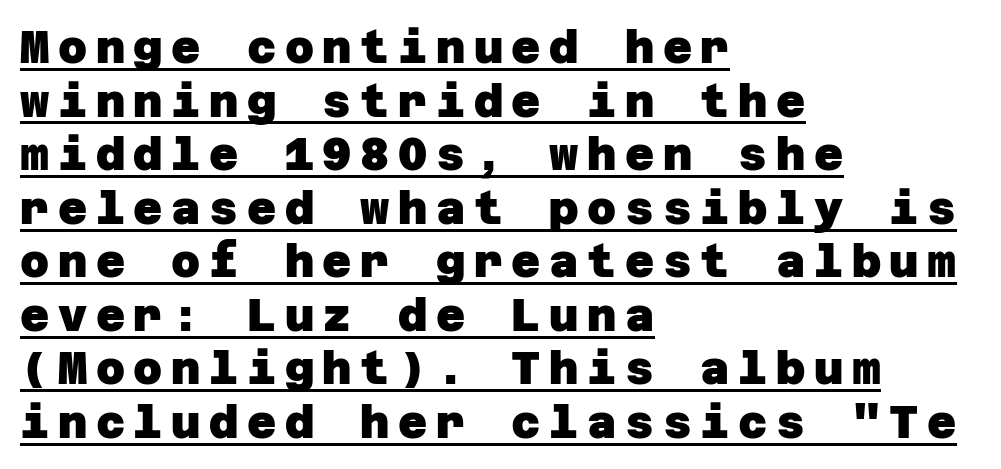
Q: Is the text bold? A: Yes.
Q: Is the typeface a serif or a sans-serif typeface? A: Sans-serif.
Q: Is the text underlined? A: Yes.
Q: How is the paragraph aligned? A: Left-aligned.
Q: Width (condensed, normal, or wide)? A: Normal.
Q: Stroke contrast? A: Low.
Q: x-height? A: Large.
